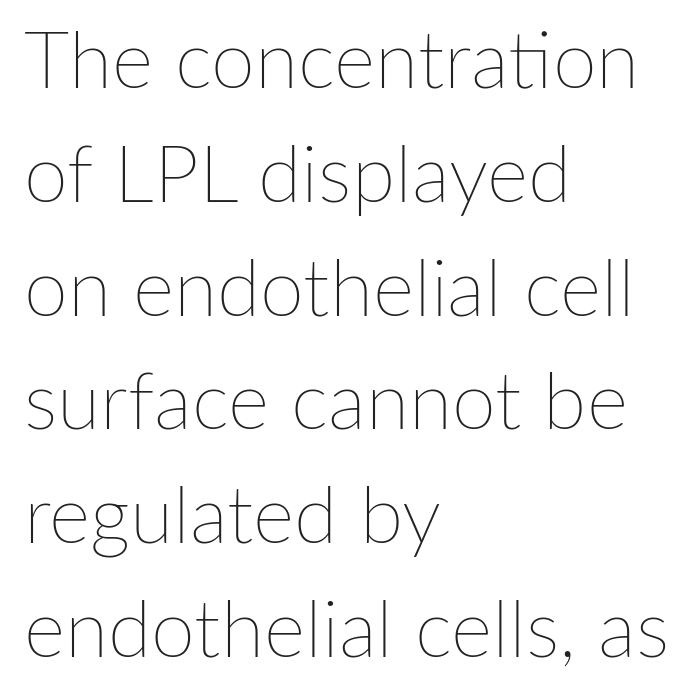
The image shows 79 px thin type, upright; set left-aligned, normal line spacing (1.44x), normal letter spacing, not underlined; low stroke contrast and a medium x-height.
